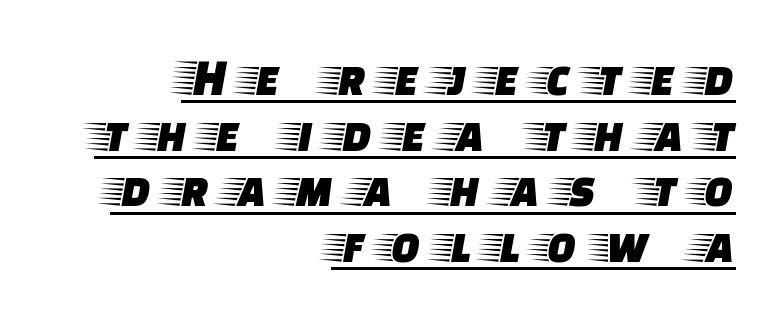
The image shows 54 px wide serif type; set right-aligned, tight line spacing (1.03x), unusually wide letter spacing (+0.33 em), underlined; low stroke contrast and a large x-height.
